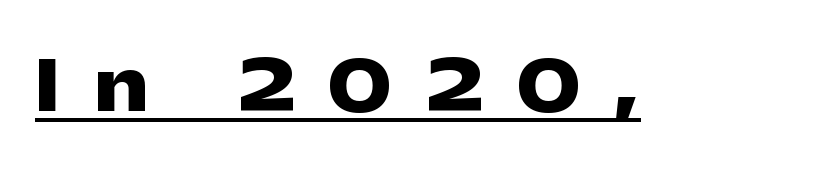
{"serif": "no", "italic": "no", "bold": "yes", "weight": "heavy", "width": "wide", "stroke_contrast": "low", "x_height": "medium", "monospaced": "no", "underline": "yes", "letter_spacing": "wide", "letter_spacing_em": 0.49, "glyph_px": 69}
